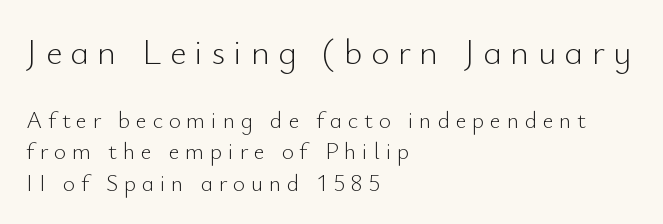
{"serif": "no", "italic": "no", "bold": "no", "weight": "light", "width": "normal", "stroke_contrast": "low", "x_height": "small", "monospaced": "no", "underline": "no", "align": "left", "line_spacing": "normal", "line_spacing_ratio": 1.31, "letter_spacing": "wide", "letter_spacing_em": 0.23, "larger_block": "first", "size_ratio": 1.5, "glyph_px": 36}
